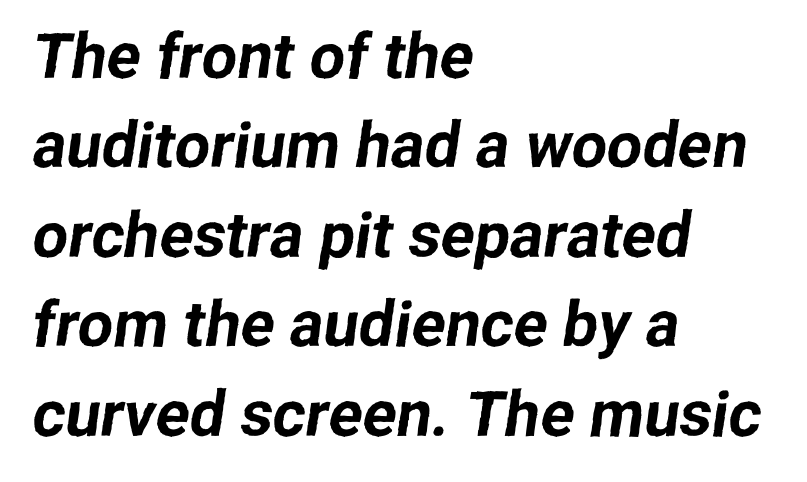
Q: Is the typeface a serif or a sans-serif typeface? A: Sans-serif.
Q: Is the text underlined? A: No.
Q: How is the paragraph aligned? A: Left-aligned.
Q: Is the spacing between letters normal or unusually wide? A: Normal.
Q: Is the spacing between lines tight, normal or loose? A: Normal.
Q: Width (condensed, normal, or wide)? A: Normal.
Q: Stroke contrast? A: Low.
Q: x-height? A: Medium.
Q: Monospaced? A: No.
